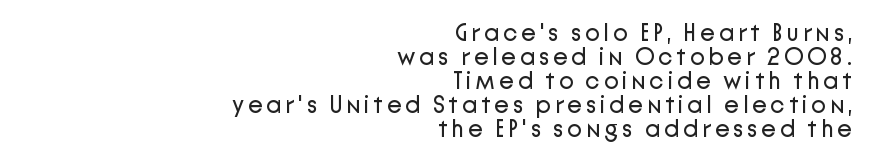
The image shows 24 px text type, upright; set right-aligned, tight line spacing (1.0x), not underlined.
